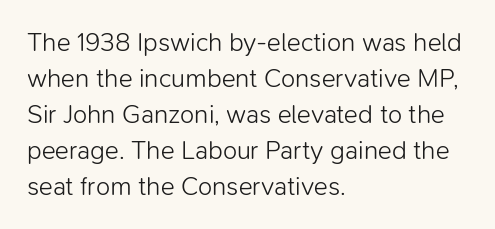
{"italic": "no", "bold": "no", "underline": "no", "align": "left", "line_spacing": "normal", "line_spacing_ratio": 1.38, "letter_spacing": "normal", "letter_spacing_em": 0.0, "glyph_px": 26}
